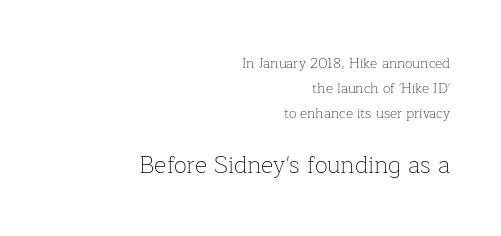
The image shows 24 px text type, upright; set right-aligned, line spacing 1.77x, normal letter spacing, not underlined; the second (bottom) block is 1.71x larger.
